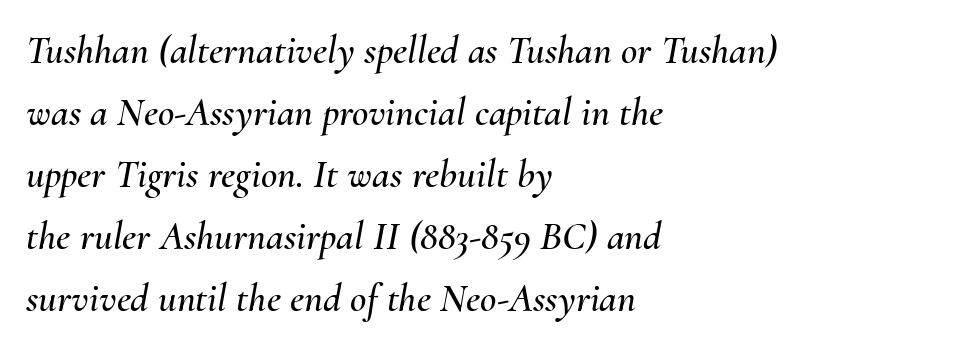
Any mark beneath the type? The region is blank. The rendering uses natural spacing where letterforms have individual widths. Quick note: italic. Horizontal alignment here is leftward, the default for most running prose.
